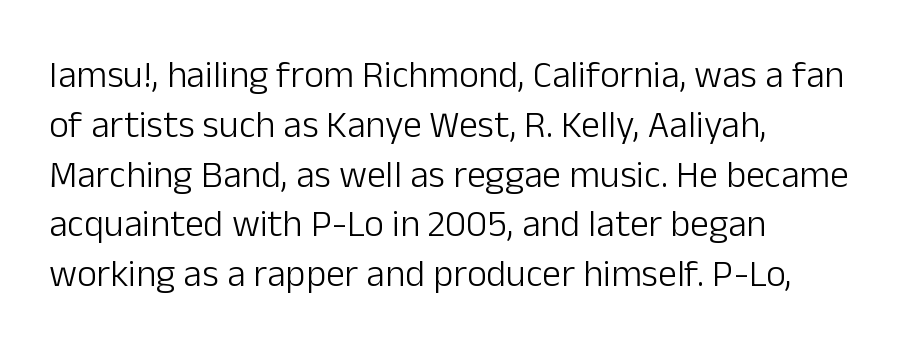
{"serif": "no", "italic": "no", "bold": "no", "weight": "light", "width": "normal", "stroke_contrast": "low", "x_height": "medium", "monospaced": "no", "underline": "no", "align": "left", "line_spacing": "normal", "line_spacing_ratio": 1.31, "letter_spacing": "normal", "letter_spacing_em": 0.0, "glyph_px": 38}
